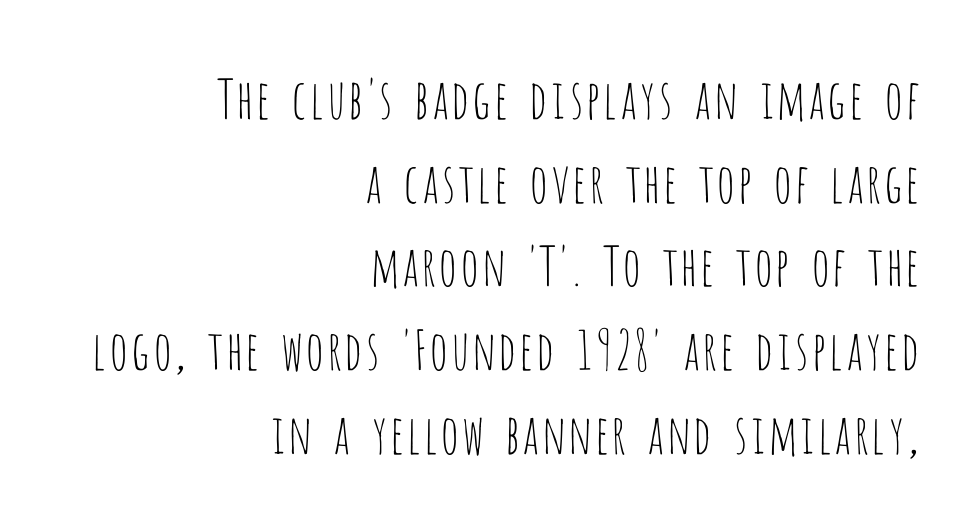
Q: Is the text bold? A: No.
Q: Is the text italic (slanted)? A: No, it is upright.
Q: Is the typeface a serif or a sans-serif typeface? A: Sans-serif.
Q: Is the text underlined? A: No.
Q: How is the paragraph aligned? A: Right-aligned.
Q: Is the spacing between letters normal or unusually wide? A: Normal.
Q: Is the spacing between lines tight, normal or loose? A: Normal.
Q: Width (condensed, normal, or wide)? A: Condensed.
Q: Stroke contrast? A: Low.
Q: x-height? A: Large.
Q: Monospaced? A: No.
